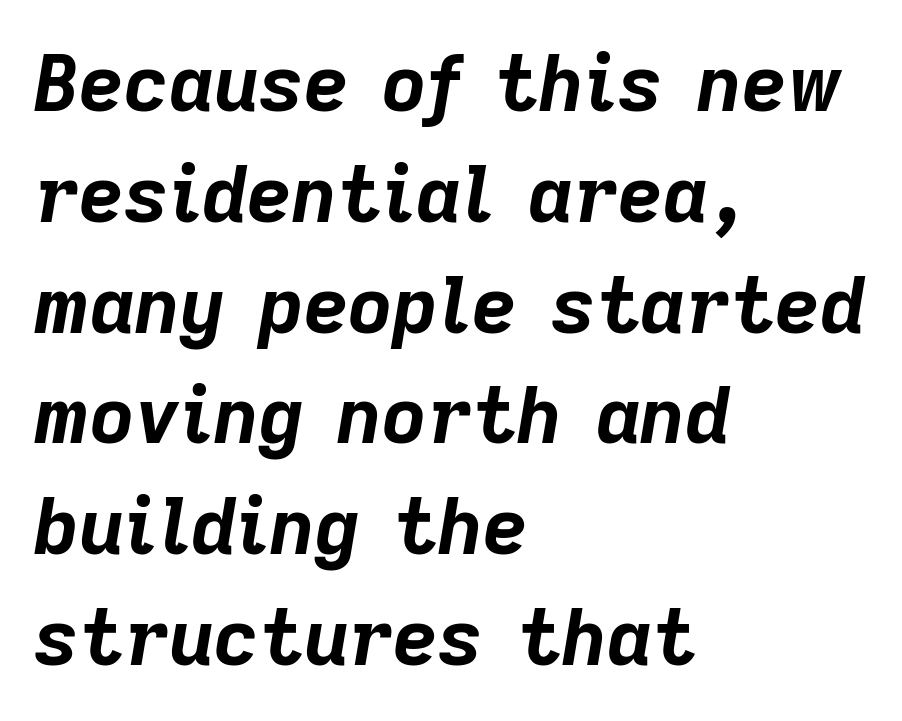
{"italic": "yes", "lean": "right", "slant_degrees": 9, "bold": "yes", "weight": "bold", "width": "normal", "stroke_contrast": "low", "x_height": "medium", "monospaced": "no", "underline": "no", "align": "left", "line_spacing": "normal", "line_spacing_ratio": 1.42, "letter_spacing": "normal", "letter_spacing_em": 0.0, "glyph_px": 78}
